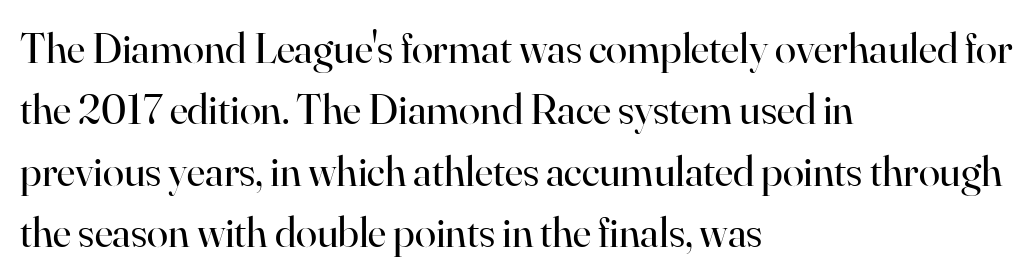
Q: Is the text bold? A: No.
Q: Is the text italic (slanted)? A: No, it is upright.
Q: Is the typeface a serif or a sans-serif typeface? A: Serif.
Q: Is the text underlined? A: No.
Q: How is the paragraph aligned? A: Left-aligned.
Q: Is the spacing between letters normal or unusually wide? A: Normal.
Q: Is the spacing between lines tight, normal or loose? A: Normal.
Q: Width (condensed, normal, or wide)? A: Normal.
Q: Stroke contrast? A: High.
Q: x-height? A: Small.
Q: Monospaced? A: No.
